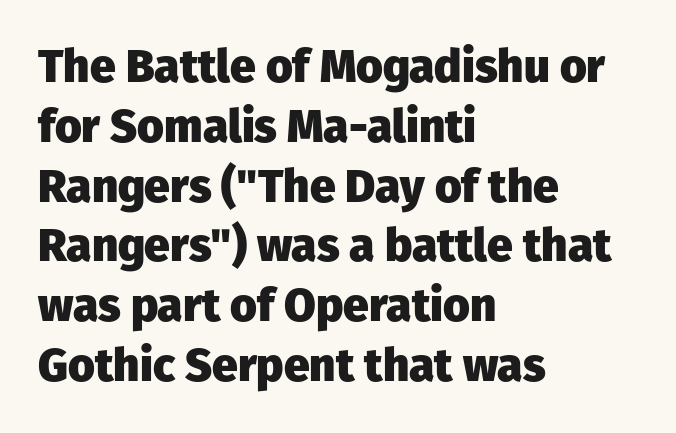
{"serif": "no", "italic": "no", "bold": "yes", "weight": "heavy", "width": "normal", "stroke_contrast": "low", "x_height": "medium", "monospaced": "no", "underline": "no", "align": "left", "line_spacing": "normal", "line_spacing_ratio": 1.3, "letter_spacing": "normal", "letter_spacing_em": 0.0, "glyph_px": 46}
